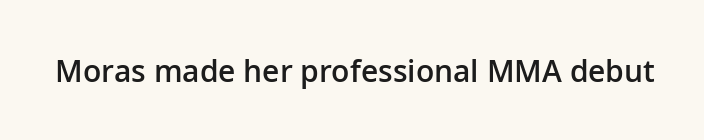
The image shows 30 px semibold sans-serif type, upright; set normal letter spacing, not underlined; low stroke contrast and a medium x-height.
